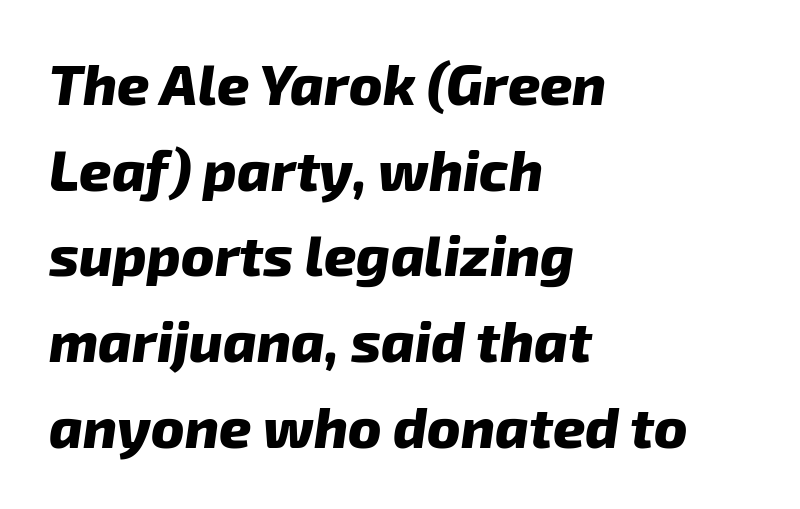
The face used here is proportionally spaced, like ordinary book or web type. The letters are bold, with thick, heavy strokes. The text block is weighted toward the left margin, trailing off unevenly rightward. This sample uses an oblique cut, with every glyph tilted off the vertical. The zone under the glyphs is completely vacant. Leading matches the norm, producing a regular column.
